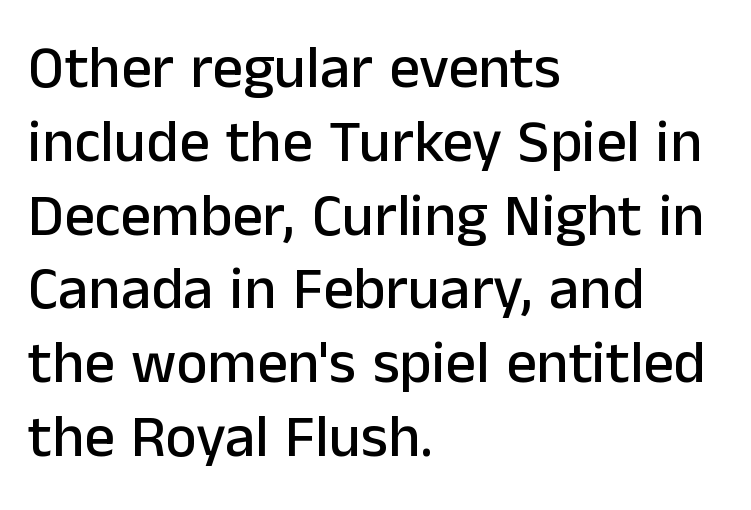
Q: Is the text italic (slanted)? A: No, it is upright.
Q: Is the typeface a serif or a sans-serif typeface? A: Sans-serif.
Q: Is the text underlined? A: No.
Q: How is the paragraph aligned? A: Left-aligned.
Q: Is the spacing between letters normal or unusually wide? A: Normal.
Q: Width (condensed, normal, or wide)? A: Normal.
Q: Stroke contrast? A: Low.
Q: x-height? A: Medium.
Q: Monospaced? A: No.
